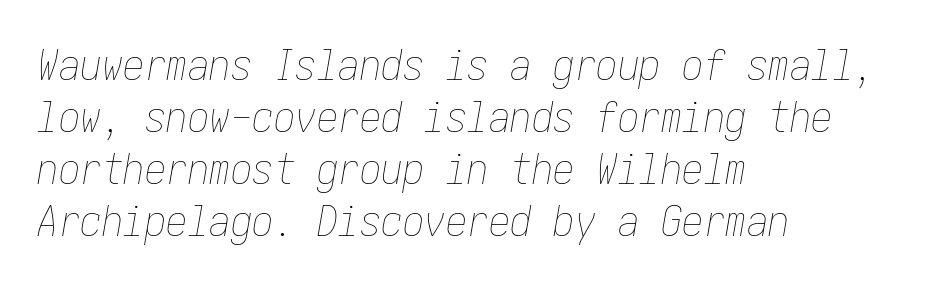
{"italic": "yes", "lean": "right", "slant_degrees": 10, "bold": "no", "weight": "thin", "width": "condensed", "stroke_contrast": "low", "x_height": "medium", "underline": "no", "align": "left", "line_spacing_ratio": 1.21, "letter_spacing": "normal", "letter_spacing_em": 0.0, "glyph_px": 43}
